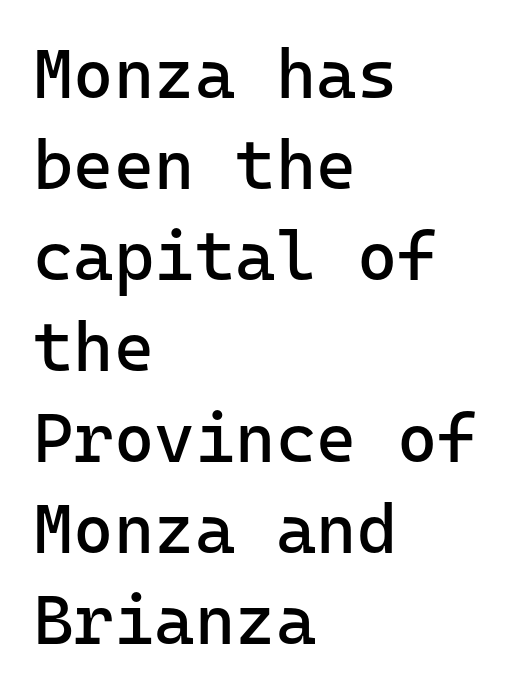
The image shows 69 px regular-weight sans-serif type, upright, monospaced; set left-aligned, normal line spacing (1.32x), normal letter spacing, not underlined; low stroke contrast and a medium x-height.
